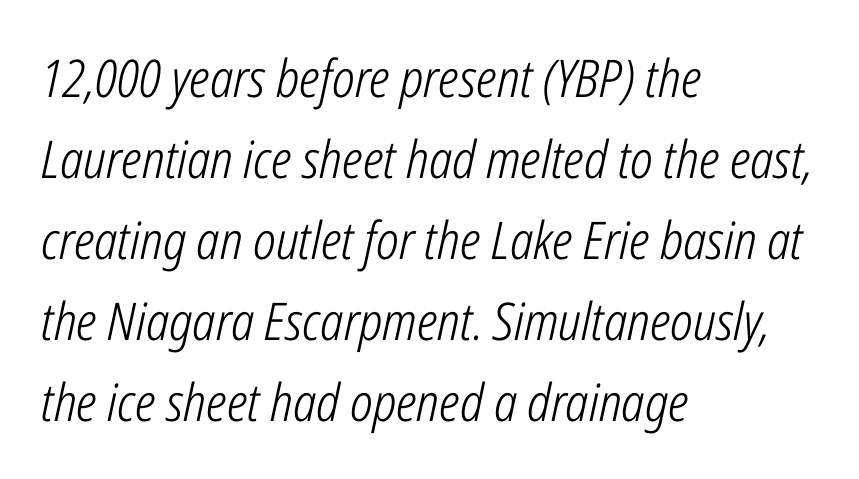
{"italic": "yes", "lean": "right", "slant_degrees": 12, "bold": "no", "weight": "light", "width": "condensed", "stroke_contrast": "low", "x_height": "medium", "monospaced": "no", "underline": "no", "align": "left", "line_spacing": "normal", "line_spacing_ratio": 1.56, "letter_spacing": "normal", "letter_spacing_em": 0.0, "glyph_px": 52}
